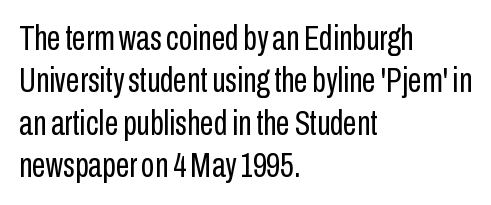
{"serif": "no", "italic": "no", "bold": "no", "weight": "regular", "width": "condensed", "stroke_contrast": "low", "x_height": "medium", "monospaced": "no", "underline": "no", "align": "left", "line_spacing_ratio": 1.21, "letter_spacing": "normal", "letter_spacing_em": 0.0, "glyph_px": 35}
